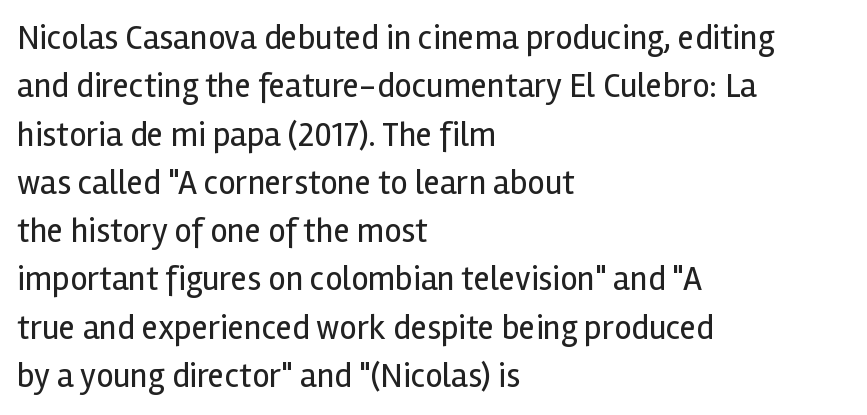
The image shows 34 px regular-weight sans-serif type, upright; set left-aligned, normal line spacing (1.42x), normal letter spacing, not underlined; a medium x-height.
